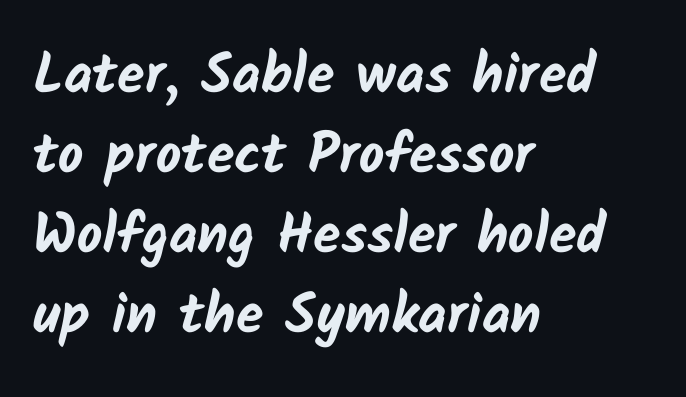
{"serif": "no", "bold": "yes", "weight": "bold", "width": "normal", "stroke_contrast": "low", "x_height": "medium", "monospaced": "no", "underline": "no", "align": "left", "line_spacing": "normal", "line_spacing_ratio": 1.43, "letter_spacing": "normal", "letter_spacing_em": 0.0, "glyph_px": 56}
